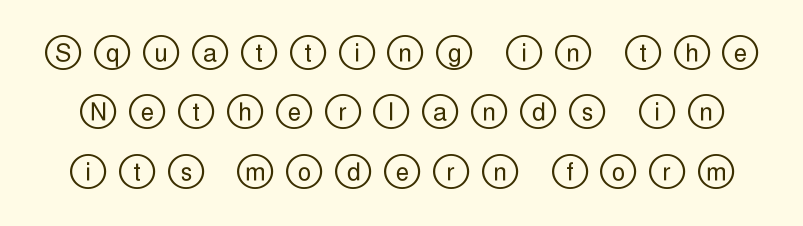
{"italic": "no", "underline": "no", "line_spacing": "loose", "line_spacing_ratio": 2.47, "letter_spacing": "wide", "letter_spacing_em": 0.49, "glyph_px": 24}
